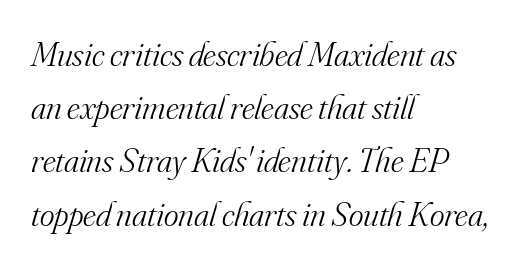
{"serif": "yes", "italic": "yes", "lean": "right", "slant_degrees": 16, "bold": "no", "weight": "light", "width": "normal", "stroke_contrast": "medium", "x_height": "small", "monospaced": "no", "underline": "no", "align": "left", "line_spacing": "normal", "line_spacing_ratio": 1.52, "letter_spacing": "normal", "letter_spacing_em": 0.0, "glyph_px": 35}
